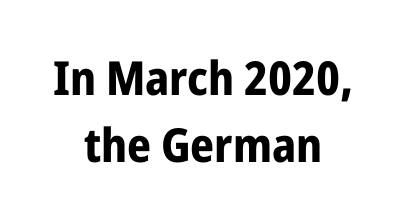
Vertical spacing — default. Ascenders rise straight up at ninety degrees. As a designer I'd log this as weight 700, bold. Does extra space separate the letters? No, they use regular spacing. Letters rest on an invisible, unmarked baseline.
